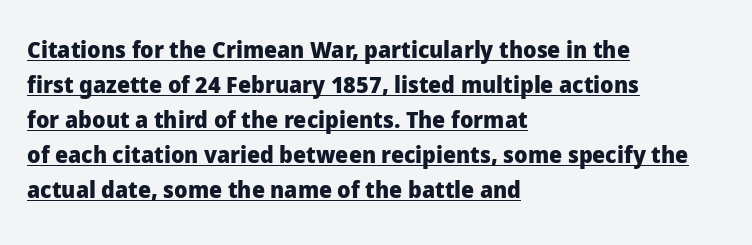
{"italic": "no", "bold": "yes", "underline": "yes", "align": "left", "line_spacing": "normal", "line_spacing_ratio": 1.52, "letter_spacing": "normal", "letter_spacing_em": 0.0, "glyph_px": 23}
